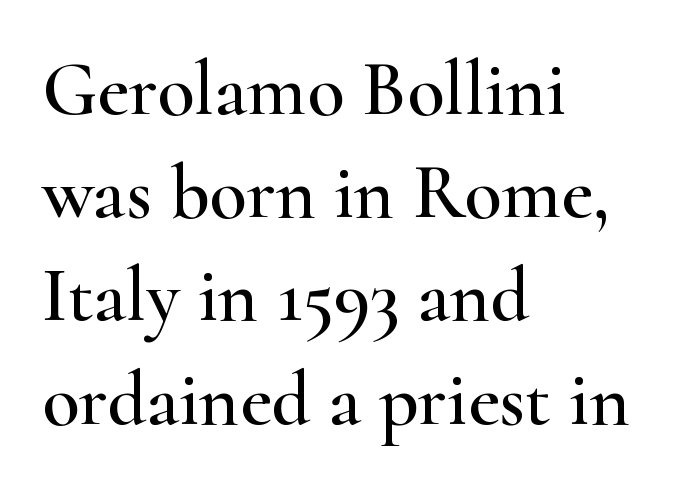
The designer went with a serif here, giving each stem small feet. The string is rendered with underlining switched off. The type sits square on the baseline with zero lean. Line spacing here is normal. The rendering uses natural spacing where letterforms have individual widths. Does extra space separate the letters? No, they use regular spacing.
